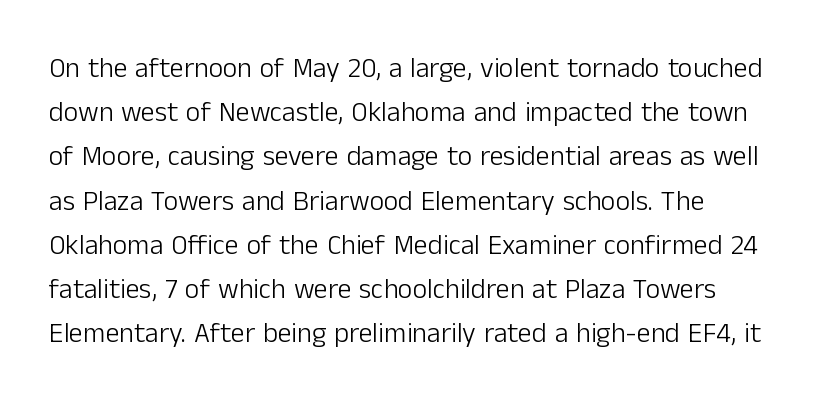
Q: Is the text bold? A: No.
Q: Is the text italic (slanted)? A: No, it is upright.
Q: Is the typeface a serif or a sans-serif typeface? A: Sans-serif.
Q: Is the text underlined? A: No.
Q: How is the paragraph aligned? A: Left-aligned.
Q: Is the spacing between letters normal or unusually wide? A: Normal.
Q: Is the spacing between lines tight, normal or loose? A: Normal.
Q: Width (condensed, normal, or wide)? A: Normal.
Q: Stroke contrast? A: Low.
Q: x-height? A: Medium.
Q: Monospaced? A: No.
